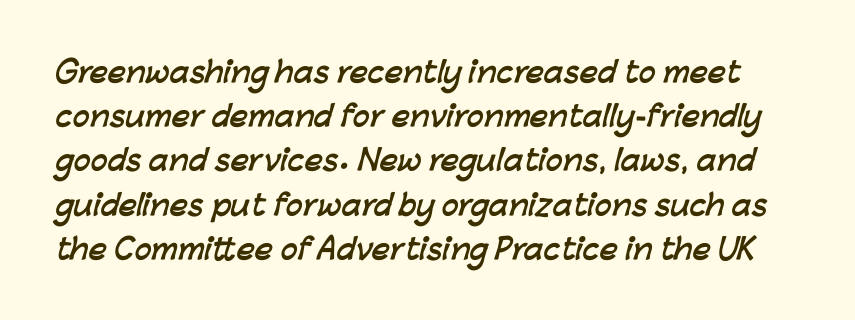
Q: Is the text bold? A: Yes.
Q: Is the typeface a serif or a sans-serif typeface? A: Sans-serif.
Q: Is the text underlined? A: No.
Q: Is the spacing between letters normal or unusually wide? A: Normal.
Q: Is the spacing between lines tight, normal or loose? A: Normal.
Q: Width (condensed, normal, or wide)? A: Normal.
Q: Stroke contrast? A: Low.
Q: x-height? A: Medium.
Q: Monospaced? A: No.
